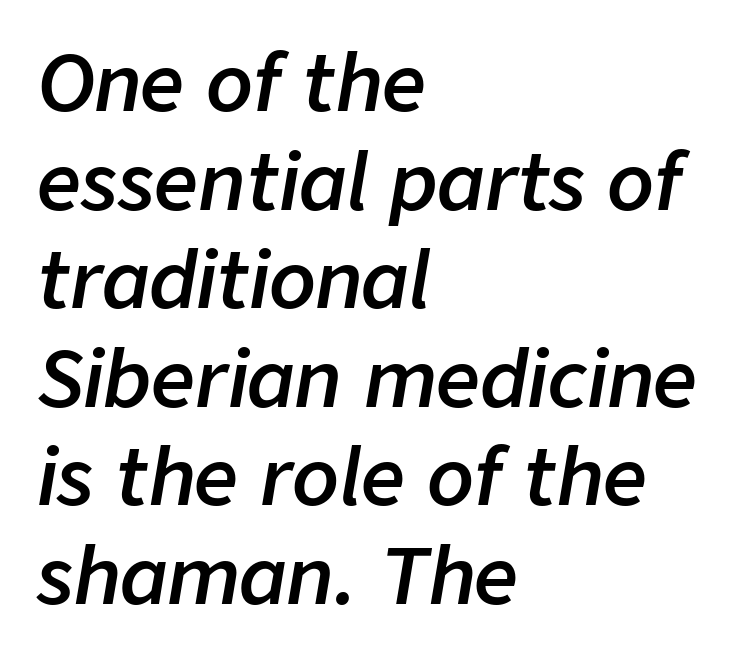
The image shows 77 px semibold type, italic (leaning right); set left-aligned, normal line spacing (1.28x), normal letter spacing, not underlined; low stroke contrast and a medium x-height.
